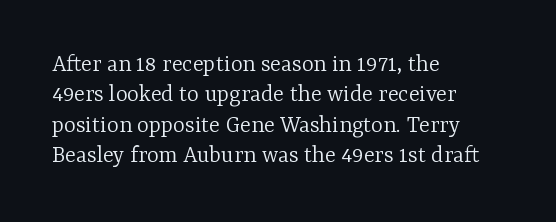
{"italic": "no", "bold": "no", "underline": "no", "align": "left", "line_spacing_ratio": 1.22, "letter_spacing": "normal", "letter_spacing_em": 0.0, "glyph_px": 25}
